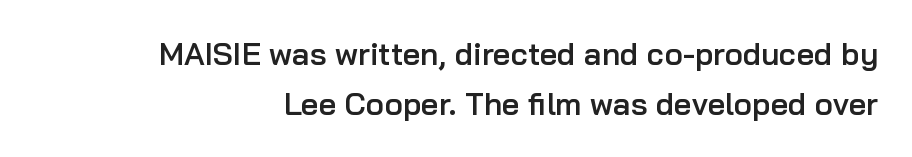
Q: Is the text bold? A: Semi-bold.
Q: Is the text italic (slanted)? A: No, it is upright.
Q: Is the typeface a serif or a sans-serif typeface? A: Sans-serif.
Q: Is the text underlined? A: No.
Q: Is the spacing between letters normal or unusually wide? A: Normal.
Q: Is the spacing between lines tight, normal or loose? A: Normal.
Q: Width (condensed, normal, or wide)? A: Normal.
Q: Stroke contrast? A: Low.
Q: x-height? A: Medium.
Q: Monospaced? A: No.
